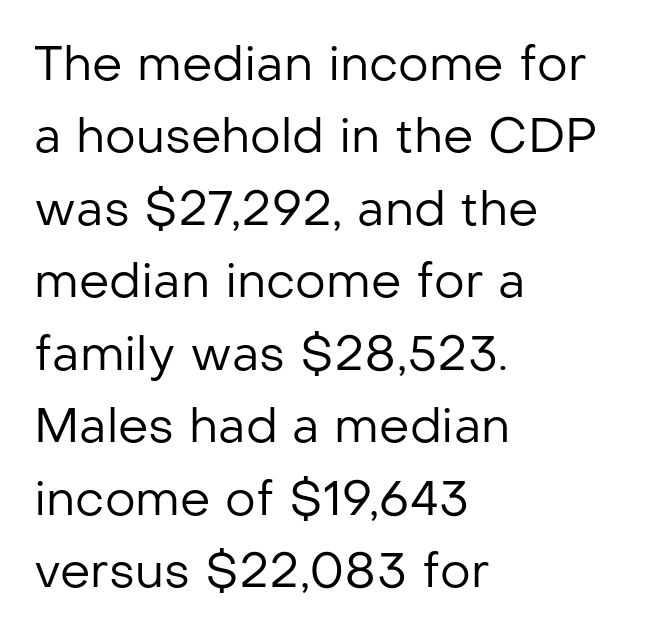
Stroke mass is kept to a normal reading level or below. This is the regular roman posture of the typeface. Leading: standard. Caption: standard tracking, unaltered. A classic flush-left, rag-right setting is used for this passage.
